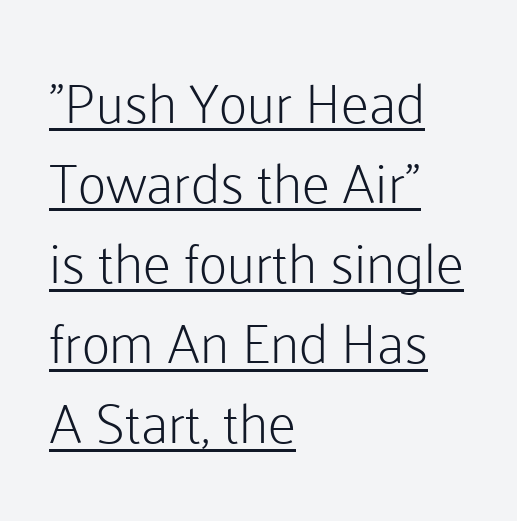
The image shows 56 px light sans-serif type, upright; set left-aligned, normal line spacing (1.43x), normal letter spacing, underlined; low stroke contrast and a medium x-height.
